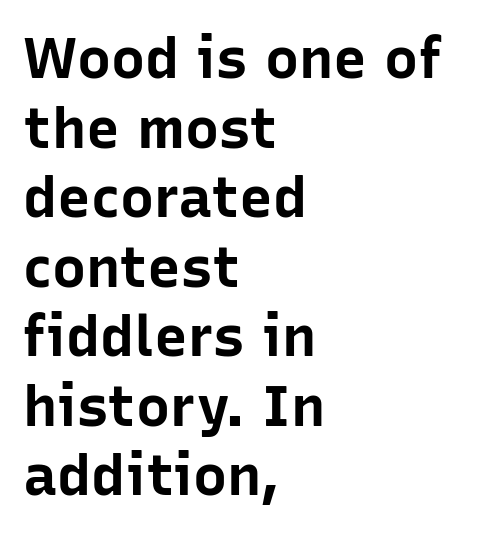
Q: Is the text bold? A: Yes.
Q: Is the text italic (slanted)? A: No, it is upright.
Q: Is the typeface a serif or a sans-serif typeface? A: Sans-serif.
Q: Is the text underlined? A: No.
Q: How is the paragraph aligned? A: Left-aligned.
Q: Is the spacing between letters normal or unusually wide? A: Normal.
Q: Width (condensed, normal, or wide)? A: Normal.
Q: Stroke contrast? A: Low.
Q: x-height? A: Medium.
Q: Monospaced? A: No.
